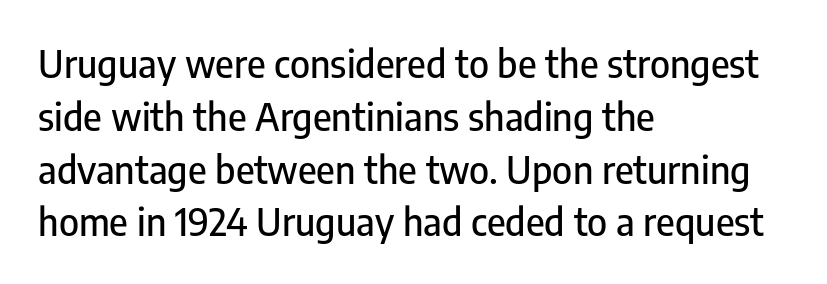
Q: Is the text italic (slanted)? A: No, it is upright.
Q: Is the typeface a serif or a sans-serif typeface? A: Sans-serif.
Q: Is the text underlined? A: No.
Q: How is the paragraph aligned? A: Left-aligned.
Q: Is the spacing between letters normal or unusually wide? A: Normal.
Q: Is the spacing between lines tight, normal or loose? A: Normal.
Q: Width (condensed, normal, or wide)? A: Condensed.
Q: Stroke contrast? A: Low.
Q: x-height? A: Medium.
Q: Monospaced? A: No.
